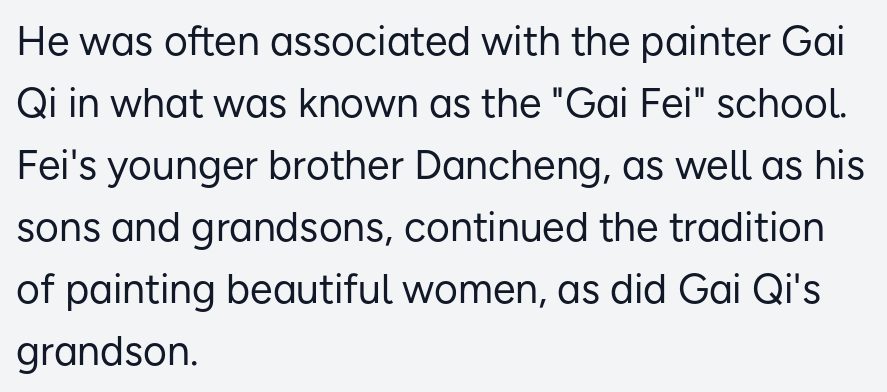
The image shows 41 px regular-weight sans-serif type, upright; set left-aligned, normal line spacing (1.51x), normal letter spacing, not underlined; low stroke contrast and a medium x-height.
